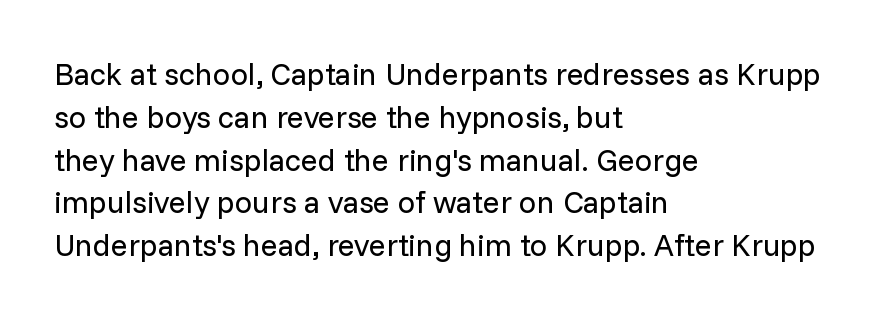
Q: Is the text bold? A: No.
Q: Is the text italic (slanted)? A: No, it is upright.
Q: Is the typeface a serif or a sans-serif typeface? A: Sans-serif.
Q: Is the text underlined? A: No.
Q: How is the paragraph aligned? A: Left-aligned.
Q: Is the spacing between letters normal or unusually wide? A: Normal.
Q: Is the spacing between lines tight, normal or loose? A: Normal.
Q: Width (condensed, normal, or wide)? A: Normal.
Q: Stroke contrast? A: Low.
Q: x-height? A: Medium.
Q: Monospaced? A: No.
